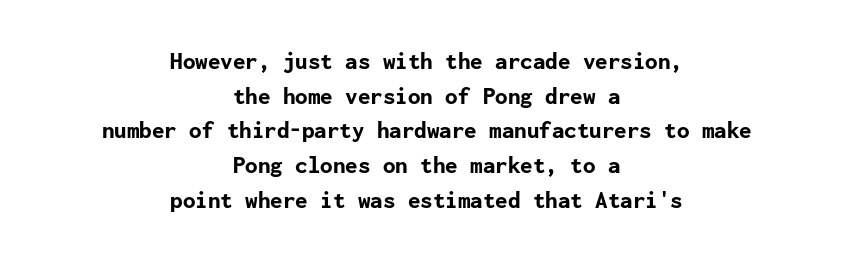
Compared with an ordinary text face, these strokes are far heavier — a full bold. Reading down the column, the eye jumps a familiar distance to each next line. Words appear dense and cohesive because spacing is normal. Do the letters lean? They stand straight.
